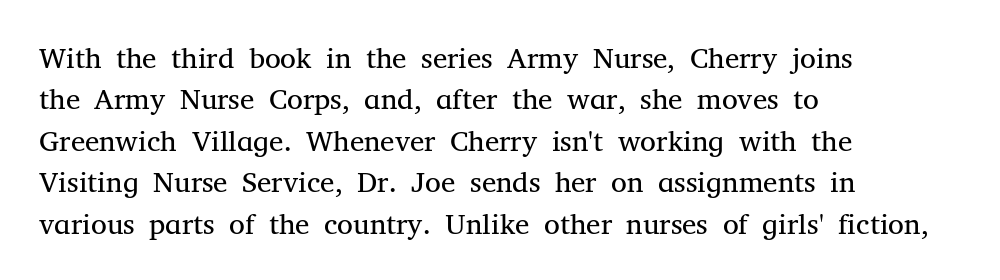
Interline gaps are of average width in this sample. Each letter keeps its own natural width here, so spacing adapts to shape. Underlining? Definitely not there. All the whitespace from short lines collects on the right.
